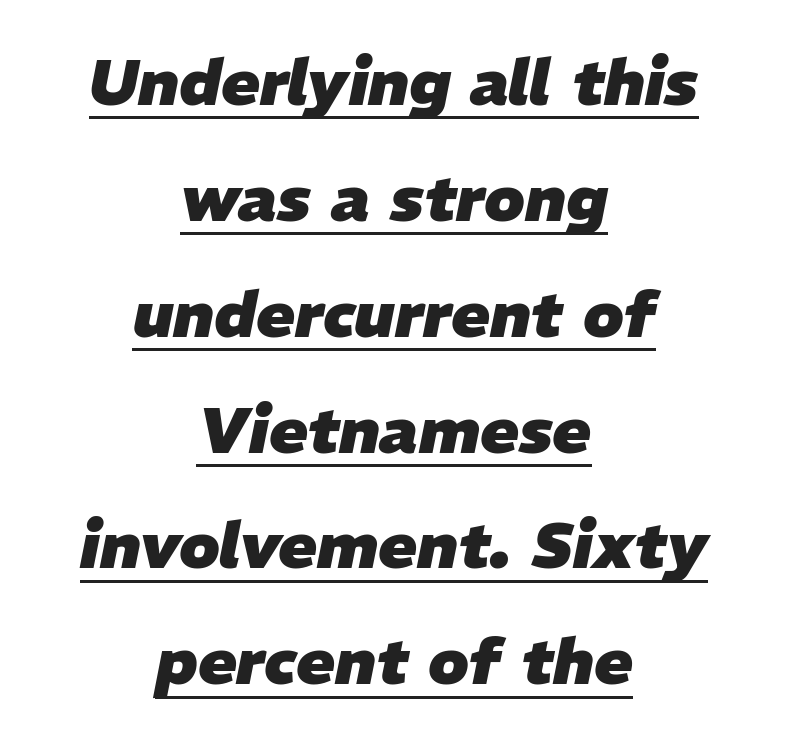
Casual observation: everything's sitting right in the middle. This sample carries an underscore along the baseline area. Is the type slanted? Yes — the strokes lean at a clear angle. Each word holds together tightly as a unit, with standard inter-letter gaps.
